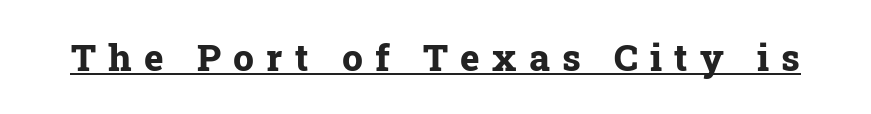
{"serif": "yes", "italic": "no", "bold": "yes", "weight": "bold", "width": "normal", "stroke_contrast": "low", "x_height": "medium", "monospaced": "no", "underline": "yes", "letter_spacing": "wide", "letter_spacing_em": 0.33, "glyph_px": 37}
